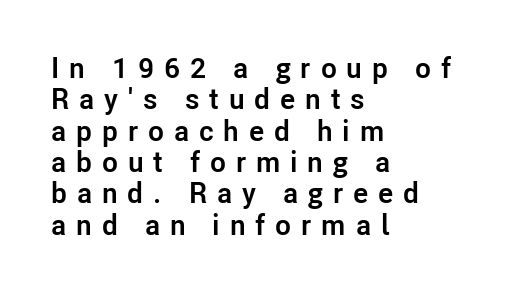
The image shows 29 px semibold sans-serif type, upright; set left-aligned, tight line spacing (1.08x), unusually wide letter spacing (+0.34 em), not underlined; low stroke contrast and a medium x-height.
